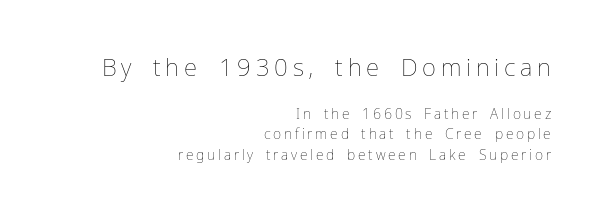
Does the leading feel generous? No, just average. Bold? No — there's no thickening of the strokes. Character size in the leading block exceeds that of the trailing block. Every row of glyphs terminates at an identical x-position on the right. A bare baseline throughout the passage.
